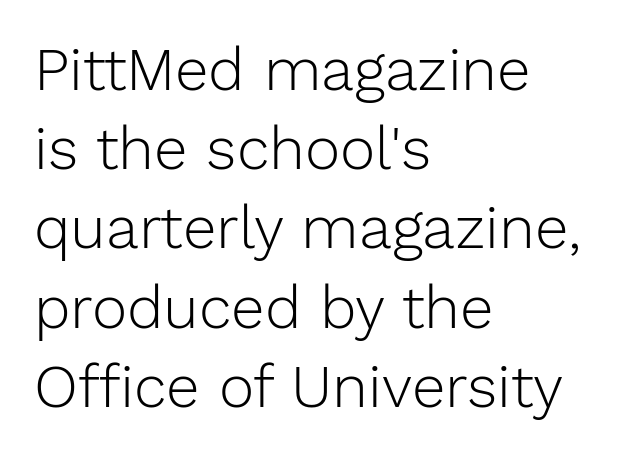
Regarding serifs, this sample does without them. Horizontal bands of white between lines are of average thickness. Here the designer chose a conventional face with non-uniform glyph widths. No extra ink here — the face is not bold. The axis of the letterforms is exactly vertical.
